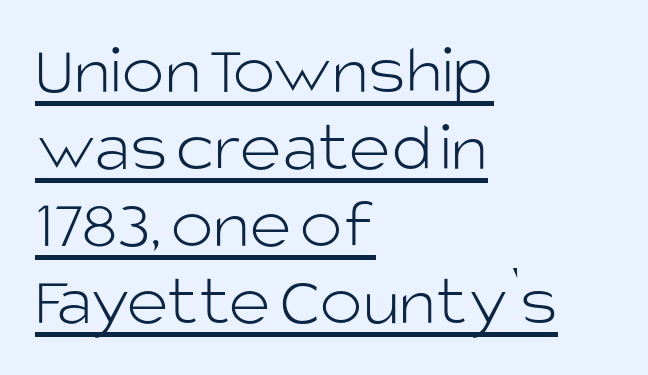
Stem width sits at or under what a default text font uses. In designer terms, the underline attribute is active on this setting. Vertical strokes here are truly vertical. The rag falls on the right side of this text block. These lines keep a tight, regular rhythm from letter to letter. Grotesque or geometric, the face here clearly has no serifs.
